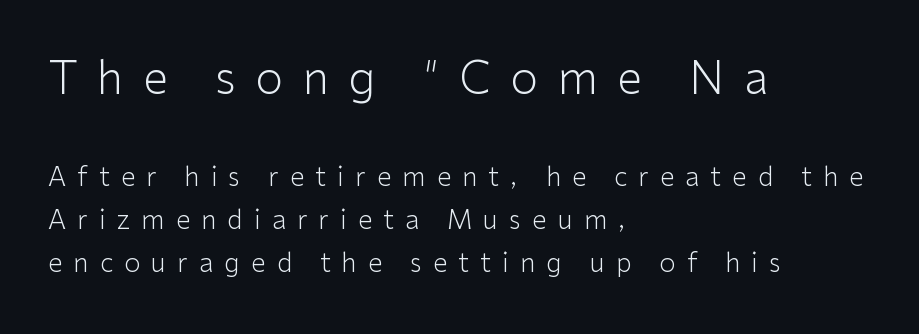
Q: Is the text bold? A: No.
Q: Is the text italic (slanted)? A: No, it is upright.
Q: Is the typeface a serif or a sans-serif typeface? A: Sans-serif.
Q: Is the text underlined? A: No.
Q: How is the paragraph aligned? A: Left-aligned.
Q: Is the spacing between letters normal or unusually wide? A: Unusually wide.
Q: Is the spacing between lines tight, normal or loose? A: Normal.
Q: Which block of text is set in a larger size, the first (top) or the second (bottom)? A: The first (top) one.
Q: Width (condensed, normal, or wide)? A: Normal.
Q: Stroke contrast? A: Low.
Q: x-height? A: Medium.
Q: Monospaced? A: No.
